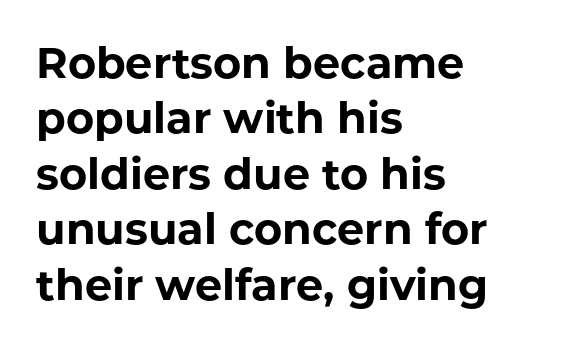
{"serif": "no", "italic": "no", "bold": "yes", "weight": "bold", "width": "normal", "stroke_contrast": "low", "x_height": "medium", "monospaced": "no", "underline": "no", "align": "left", "line_spacing": "normal", "line_spacing_ratio": 1.29, "letter_spacing": "normal", "letter_spacing_em": 0.0, "glyph_px": 43}
